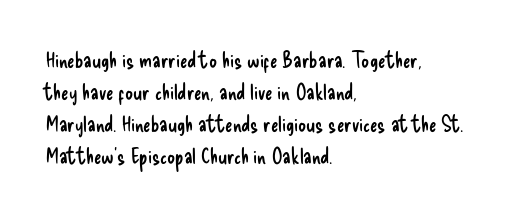
{"italic": "no", "bold": "no", "underline": "no", "align": "left", "line_spacing": "normal", "line_spacing_ratio": 1.45, "letter_spacing": "normal", "letter_spacing_em": 0.0, "glyph_px": 22}
